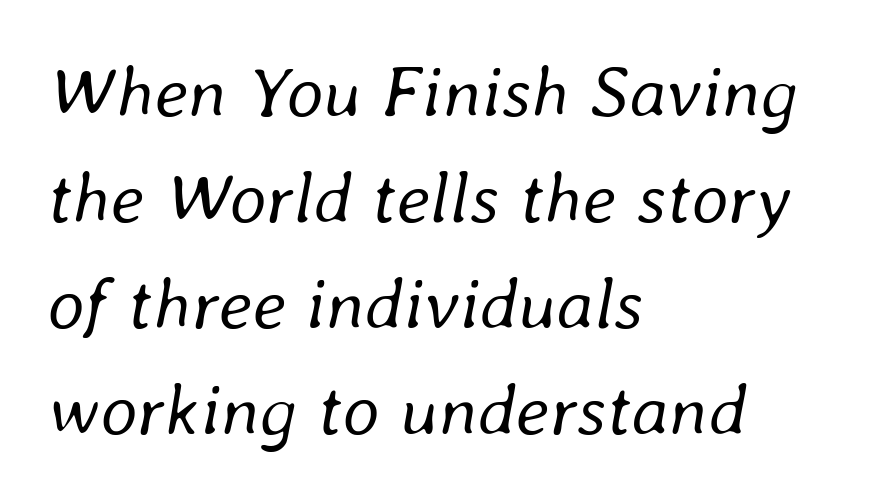
The image shows 73 px regular-weight type, italic (leaning right); set left-aligned, normal line spacing (1.45x), normal letter spacing, not underlined; low stroke contrast and a medium x-height.
